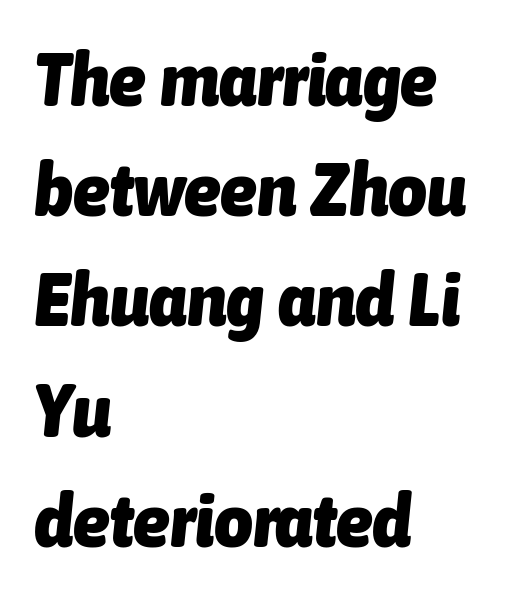
{"italic": "yes", "lean": "right", "slant_degrees": 6, "bold": "yes", "weight": "heavy", "width": "condensed", "stroke_contrast": "low", "x_height": "medium", "monospaced": "no", "underline": "no", "align": "left", "line_spacing": "normal", "line_spacing_ratio": 1.47, "letter_spacing": "normal", "letter_spacing_em": 0.0, "glyph_px": 75}
